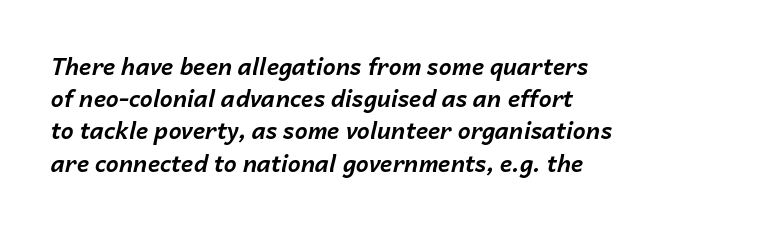
{"italic": "yes", "lean": "right", "slant_degrees": 14, "bold": "yes", "underline": "no", "align": "left", "line_spacing": "normal", "line_spacing_ratio": 1.4, "letter_spacing": "normal", "letter_spacing_em": 0.0, "glyph_px": 23}
